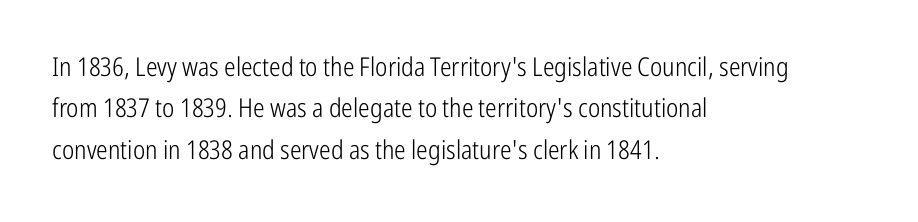
Each stroke keeps to a modest, everyday thickness or less. Whoever set this chose a conventional vertical rhythm. Caption: multi-line text, flush left, ragged right. Underlining? Definitely not there.
